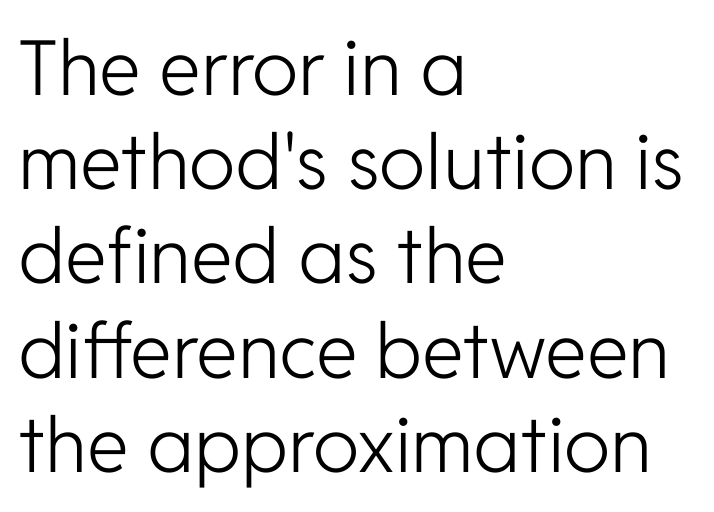
A typesetter would call this proportional, since set widths differ per character. The letterforms sit at book weight or below. You can tell from the bare stems that sans-serif type was used. Nobody touched the tracking dial on this one. The text block is weighted toward the left margin, trailing off unevenly rightward. The string is rendered with underlining switched off.
